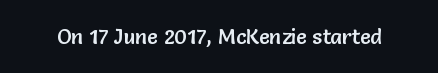
{"italic": "no", "underline": "no", "letter_spacing": "normal", "letter_spacing_em": 0.0, "glyph_px": 21}
